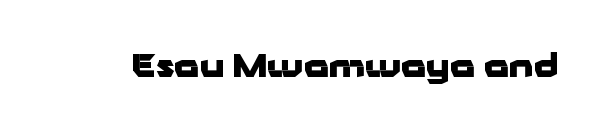
The image shows 32 px heavy, wide sans-serif type, upright; set normal letter spacing, not underlined; low stroke contrast and a medium x-height.
